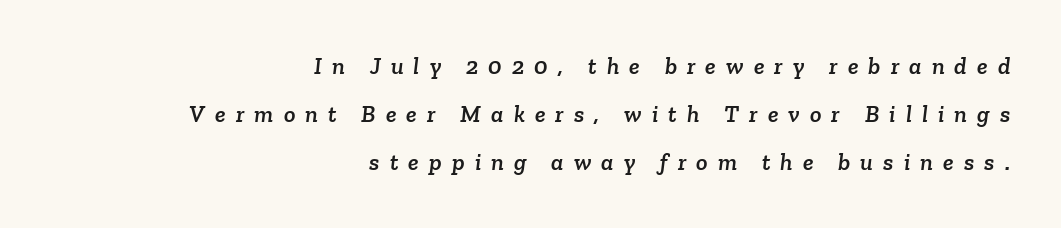
Q: Is the text underlined? A: No.
Q: How is the paragraph aligned? A: Right-aligned.
Q: Is the spacing between letters normal or unusually wide? A: Unusually wide.
Q: Is the spacing between lines tight, normal or loose? A: Loose.
